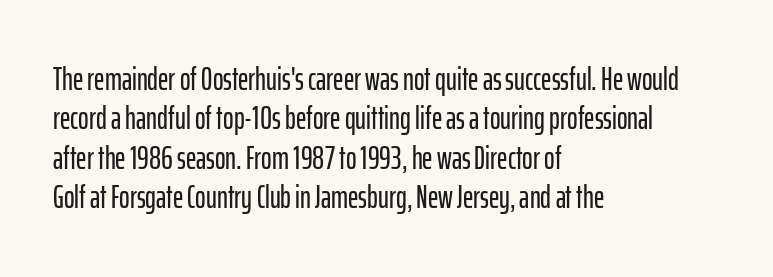
The image shows 32 px condensed sans-serif type, upright; set left-aligned, line spacing 1.23x, normal letter spacing, not underlined; low stroke contrast and a medium x-height.
